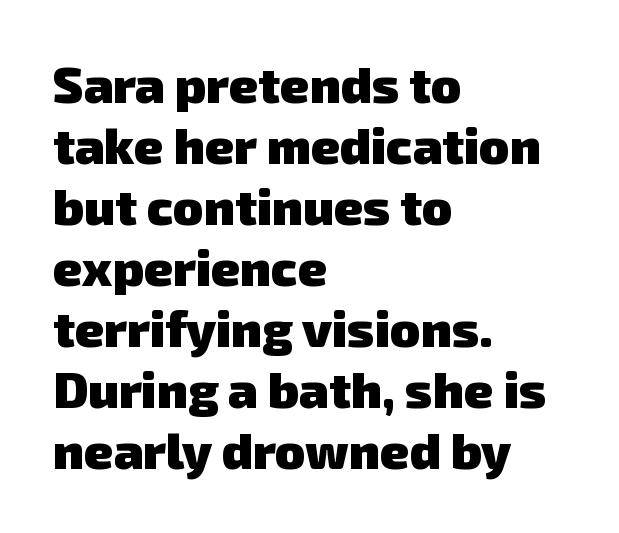
{"serif": "no", "bold": "yes", "weight": "heavy", "width": "normal", "stroke_contrast": "low", "x_height": "medium", "monospaced": "no", "underline": "no", "align": "left", "line_spacing_ratio": 1.22, "letter_spacing": "normal", "letter_spacing_em": 0.0, "glyph_px": 50}
